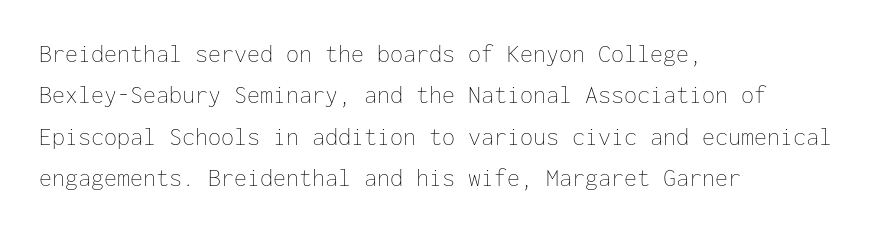
{"italic": "no", "bold": "no", "underline": "no", "align": "left", "line_spacing": "normal", "line_spacing_ratio": 1.59, "letter_spacing": "normal", "letter_spacing_em": 0.0, "glyph_px": 26}
